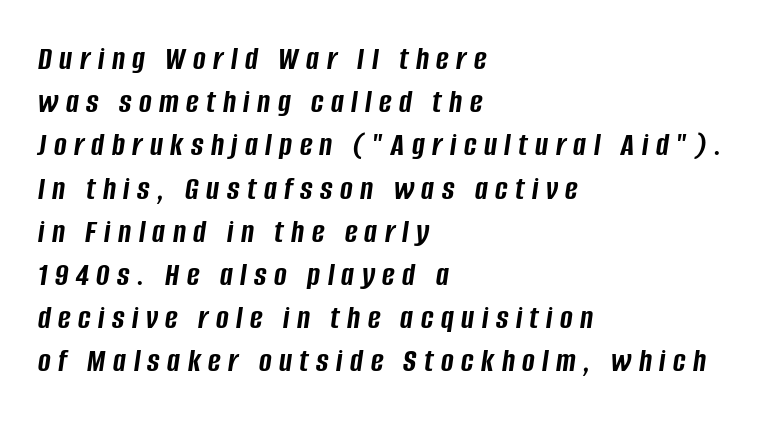
The image shows 34 px semibold, condensed type, italic (leaning right); set left-aligned, normal line spacing (1.27x), unusually wide letter spacing (+0.22 em), not underlined; low stroke contrast and a large x-height.
